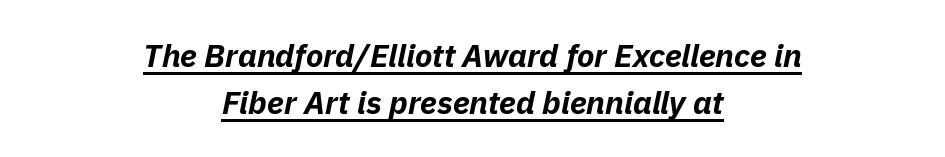
Alignment: centered. Pretty heavy lettering here — definitely bold. Quick note: underline on. Compared with typical body copy, the letter spacing here is the same. The rendering uses a moderate line-height, typical for paragraphs.
